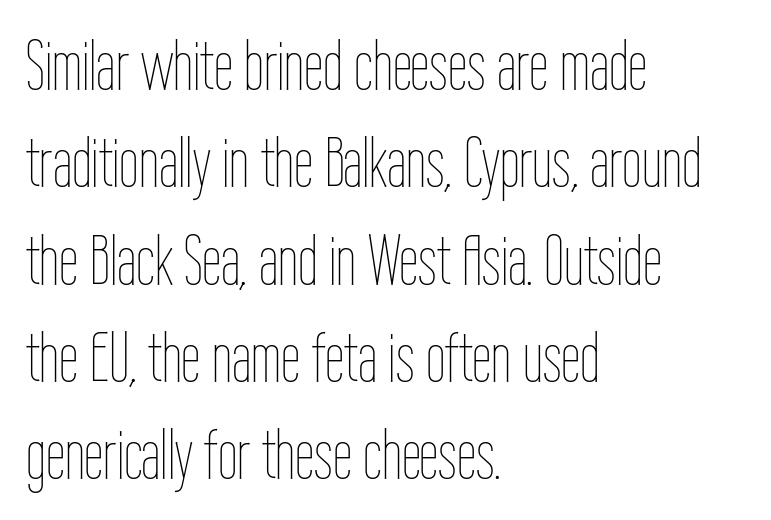
Evenly set lines give the paragraph a standard silhouette. When letters stand straight like this, we call the style roman or upright. Note the varied advance widths — an 'i' is clearly narrower than an 'm'. The strokes carry an ordinary text weight at most. The gap between lines stays unmarked. The text block is weighted toward the left margin, trailing off unevenly rightward.
